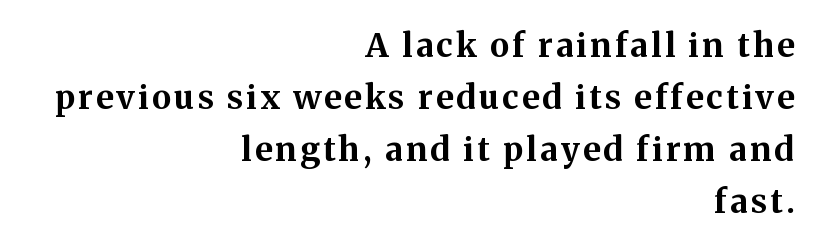
Proportional: the letters do not fall into vertical columns. In terms of leading, this rendering sits right in the middle. Typographic density is high because the face is bold. The glyphs are unaccompanied by any horizontal stroke below them. Notice how the passage keeps a crisp vertical edge on the right only. Is there any slant? The stems are plumb.
